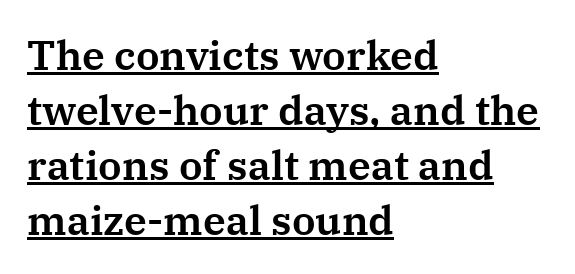
Horizontal bands of white between lines are of average thickness. The setting favours the left margin, as ordinary paragraphs usually do. Stroke terminals: seriffed. The rendering uses natural spacing where letterforms have individual widths. These characters rest on top of a visible drawn line. Upright lettering throughout.
